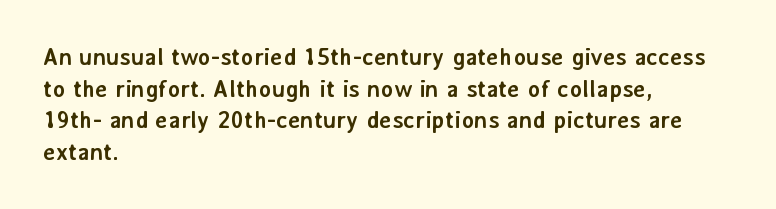
{"italic": "no", "bold": "yes", "underline": "no", "align": "left", "line_spacing": "normal", "line_spacing_ratio": 1.32, "letter_spacing": "normal", "letter_spacing_em": 0.0, "glyph_px": 24}
